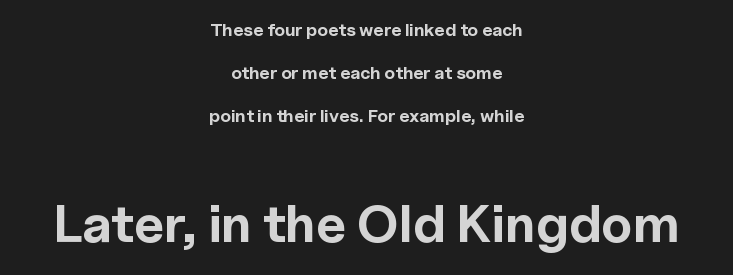
Q: Is the text bold? A: Yes.
Q: Is the text italic (slanted)? A: No, it is upright.
Q: Is the typeface a serif or a sans-serif typeface? A: Sans-serif.
Q: Is the text underlined? A: No.
Q: How is the paragraph aligned? A: Centered.
Q: Is the spacing between letters normal or unusually wide? A: Normal.
Q: Is the spacing between lines tight, normal or loose? A: Loose.
Q: Which block of text is set in a larger size, the first (top) or the second (bottom)? A: The second (bottom) one.
Q: Width (condensed, normal, or wide)? A: Normal.
Q: x-height? A: Medium.
Q: Monospaced? A: No.
